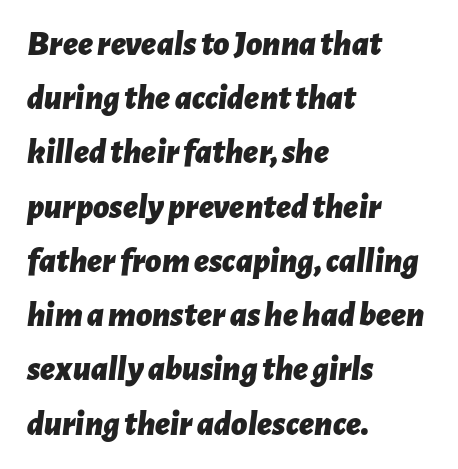
Characters are canted at an angle relative to the baseline's perpendicular. These lines stack with their left ends in a neat column. Plain, unruled lines of type. The rendering uses natural spacing where letterforms have individual widths. The sample has been set heavy, in full bold. The letters sit at their default tracking, neither squeezed nor spread.
